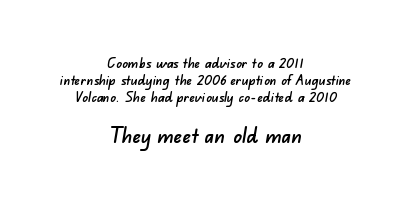
Q: Is the text underlined? A: No.
Q: How is the paragraph aligned? A: Centered.
Q: Is the spacing between letters normal or unusually wide? A: Normal.
Q: Which block of text is set in a larger size, the first (top) or the second (bottom)? A: The second (bottom) one.
